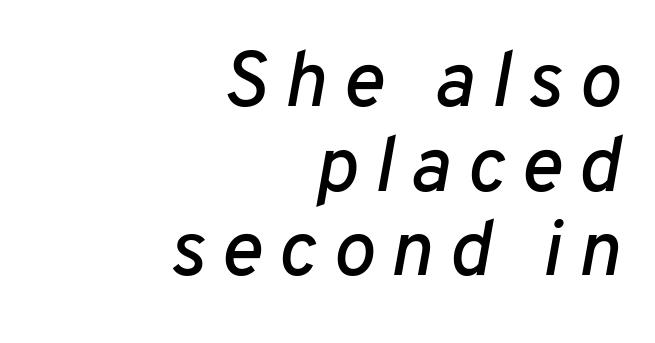
The letters advance in unequal steps, a hallmark of proportional type. Check the space under the baseline: it is left empty. Italic: yes, the glyphs are oblique. The ragged edge is on the left, which tells us the setting is flush right. Successive baselines arrive quickly, one right under another.
